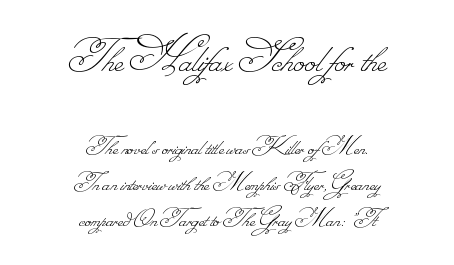
{"bold": "no", "weight": "thin", "width": "normal", "stroke_contrast": "low", "monospaced": "no", "underline": "no", "align": "center", "line_spacing": "normal", "line_spacing_ratio": 1.27, "letter_spacing": "normal", "letter_spacing_em": 0.0, "larger_block": "first", "size_ratio": 1.75, "glyph_px": 49}
